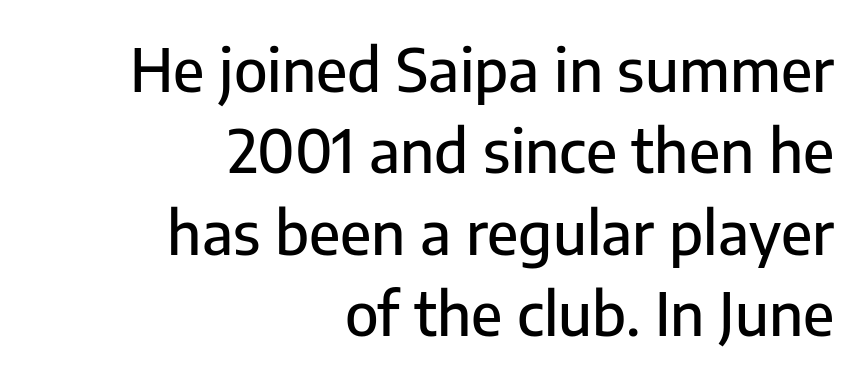
{"serif": "no", "italic": "no", "width": "normal", "stroke_contrast": "low", "x_height": "medium", "monospaced": "no", "underline": "no", "align": "right", "line_spacing": "normal", "line_spacing_ratio": 1.38, "letter_spacing": "normal", "letter_spacing_em": 0.0, "glyph_px": 59}
